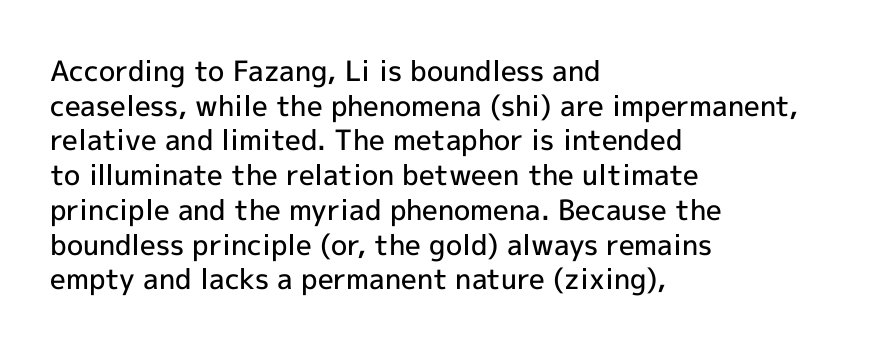
The image shows 28 px semibold sans-serif type, upright; set left-aligned, line spacing 1.24x, normal letter spacing, not underlined; a medium x-height.
